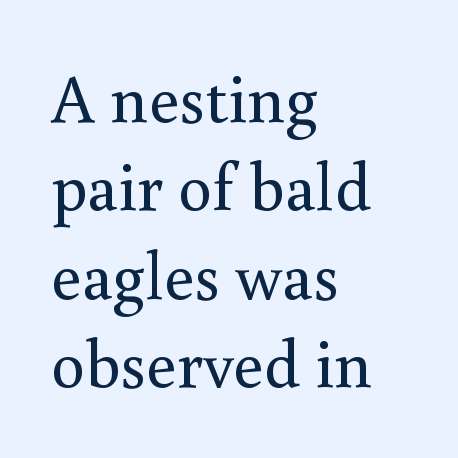
Q: Is the text bold? A: No.
Q: Is the text italic (slanted)? A: No, it is upright.
Q: Is the typeface a serif or a sans-serif typeface? A: Serif.
Q: Is the text underlined? A: No.
Q: How is the paragraph aligned? A: Left-aligned.
Q: Is the spacing between letters normal or unusually wide? A: Normal.
Q: Is the spacing between lines tight, normal or loose? A: Normal.
Q: Width (condensed, normal, or wide)? A: Normal.
Q: Stroke contrast? A: Medium.
Q: x-height? A: Small.
Q: Monospaced? A: No.
